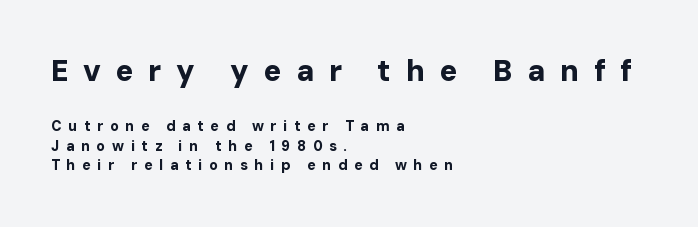
Each letter keeps its own natural width here, so spacing adapts to shape. Notice how thick the strokes are: this is what a full bold looks like. Is there much room between lines? A standard amount, neither cramped nor airy. What kind of face is this? One without serifs — a sans. The passage shown begins with its larger block and ends with its smaller one. The typesetter chose a ragged-right arrangement here.
